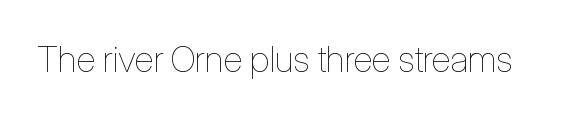
The passage shown is not underscored anywhere. The face used here is proportionally spaced, like ordinary book or web type. A light-to-regular cut is what we see here. Posture: straight, roman, zero tilt. This rendering leaves character spacing at its baseline value.
